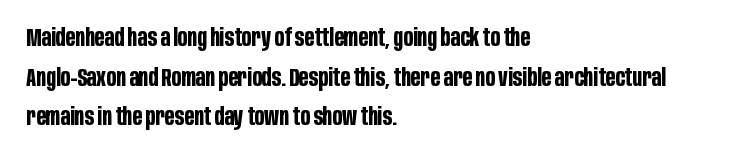
The words here are not underlined. Glyph-to-glyph distance matches everyday printed text. The rows are spaced the way most documents space them. The lettering holds an erect, upright posture throughout. Heavy-handed strokes throughout: this text is bold. Which margin do the lines hug? The left one — the right edge is uneven.
